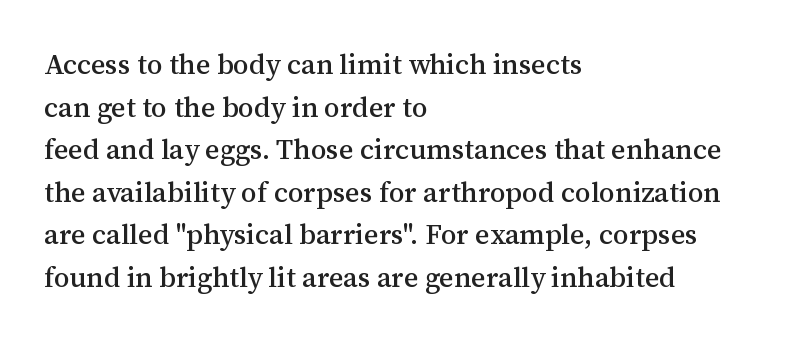
Q: Is the text italic (slanted)? A: No, it is upright.
Q: Is the typeface a serif or a sans-serif typeface? A: Serif.
Q: Is the text underlined? A: No.
Q: How is the paragraph aligned? A: Left-aligned.
Q: Is the spacing between letters normal or unusually wide? A: Normal.
Q: Is the spacing between lines tight, normal or loose? A: Normal.
Q: Width (condensed, normal, or wide)? A: Normal.
Q: Stroke contrast? A: Medium.
Q: x-height? A: Medium.
Q: Monospaced? A: No.
